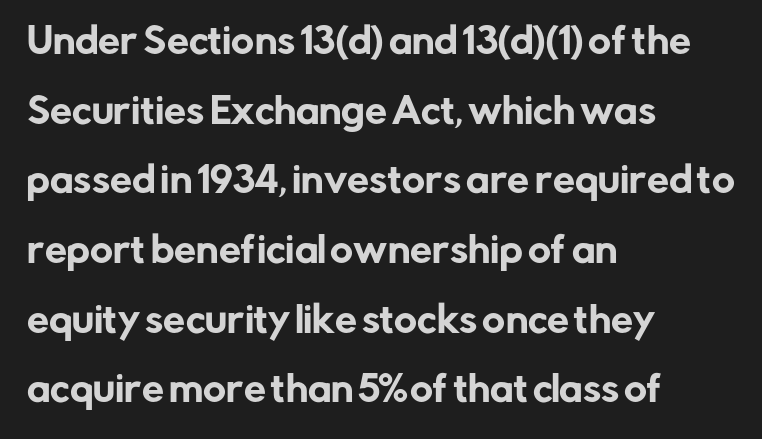
Every stem runs plumb, perpendicular to the baseline. The ragged edge is on the right, which tells us the setting is flush left. Notice the wide empty band between every row — that's loose leading. Spacing between characters is what you'd get straight out of the box. This rendering employs a face without finishing strokes, i.e., a sans-serif.
